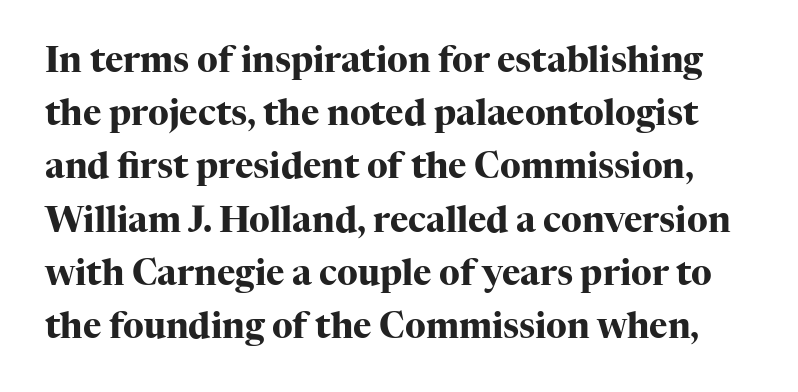
The image shows 35 px heavy serif type, upright; set normal line spacing (1.52x), normal letter spacing, not underlined; high stroke contrast and a medium x-height.
